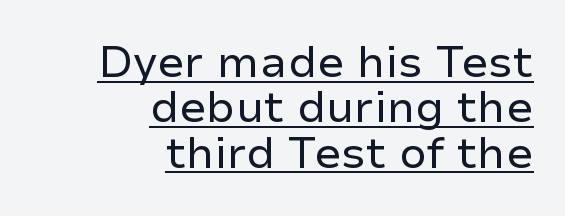
The image shows 44 px regular-weight sans-serif type, upright; set right-aligned, tight line spacing (1.03x), normal letter spacing, underlined; low stroke contrast and a medium x-height.
